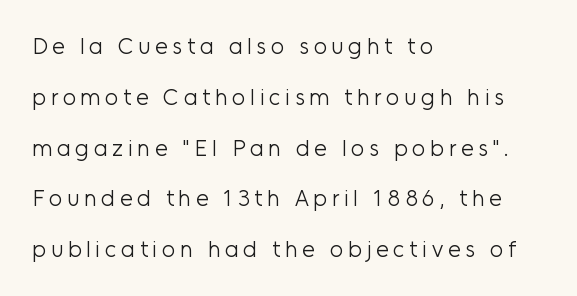
The image shows 23 px text type, upright; set left-aligned, loose line spacing (2.21x), unusually wide letter spacing (+0.2 em), not underlined.
